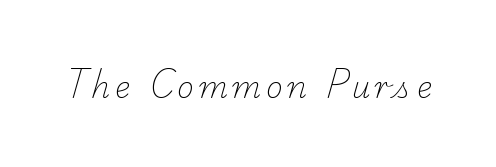
Q: Is the text bold? A: No.
Q: Is the typeface a serif or a sans-serif typeface? A: Serif.
Q: Is the text underlined? A: No.
Q: Width (condensed, normal, or wide)? A: Normal.
Q: Stroke contrast? A: Low.
Q: x-height? A: Small.
Q: Monospaced? A: No.
